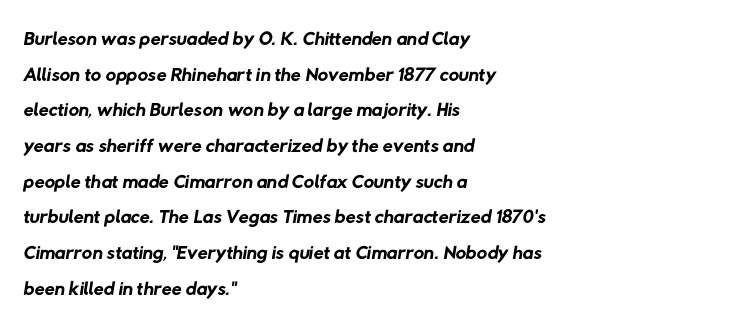
Q: Is the text bold? A: No.
Q: Is the typeface a serif or a sans-serif typeface? A: Sans-serif.
Q: Is the text underlined? A: No.
Q: How is the paragraph aligned? A: Left-aligned.
Q: Is the spacing between letters normal or unusually wide? A: Normal.
Q: Width (condensed, normal, or wide)? A: Normal.
Q: Stroke contrast? A: Low.
Q: x-height? A: Medium.
Q: Monospaced? A: No.
